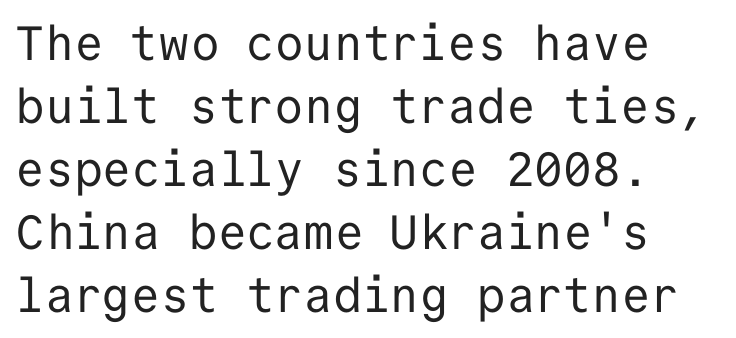
The image shows 48 px regular-weight sans-serif type, upright, monospaced; set left-aligned, normal line spacing (1.31x), normal letter spacing, not underlined; low stroke contrast and a medium x-height.
